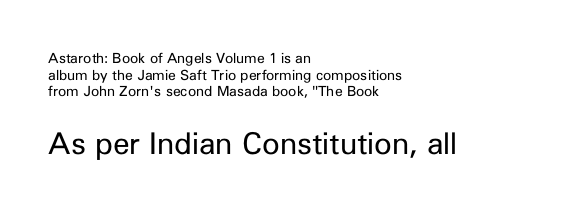
The image shows 30 px regular-weight sans-serif type, upright; set left-aligned, line spacing 1.19x, normal letter spacing, not underlined; the second (bottom) block is 2.14x larger; low stroke contrast and a medium x-height.
